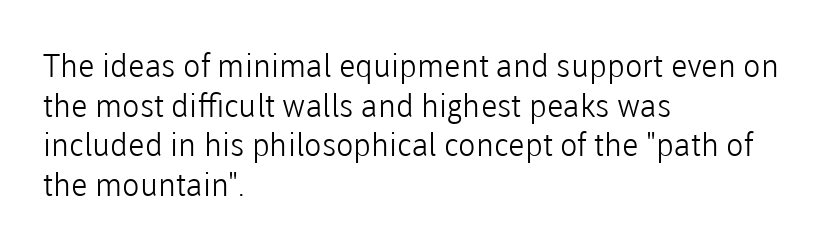
The rendering anchors every line to the left-hand side. Unmarked baselines from the first word to the last. Stroke thickness stays within the range of a standard reading face or lighter. Observe the ordinary spacing: letters are neighbours, not strangers.
